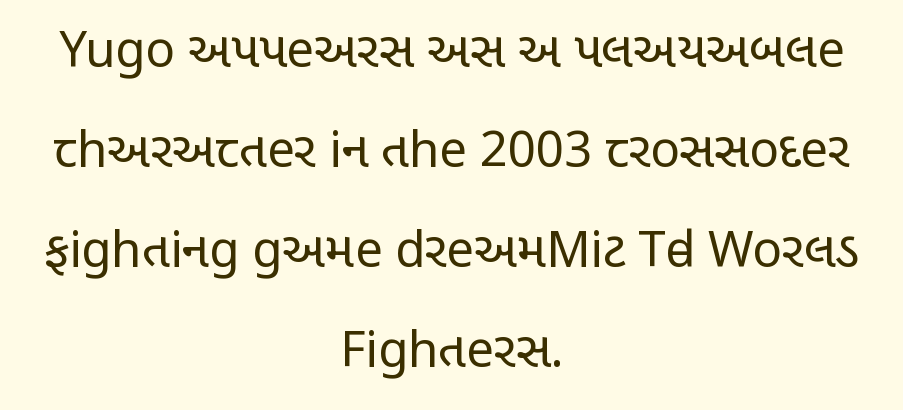
The image shows 49 px regular-weight, condensed sans-serif type, upright; set centered, loose line spacing (2.04x), normal letter spacing, not underlined; low stroke contrast and a large x-height.
